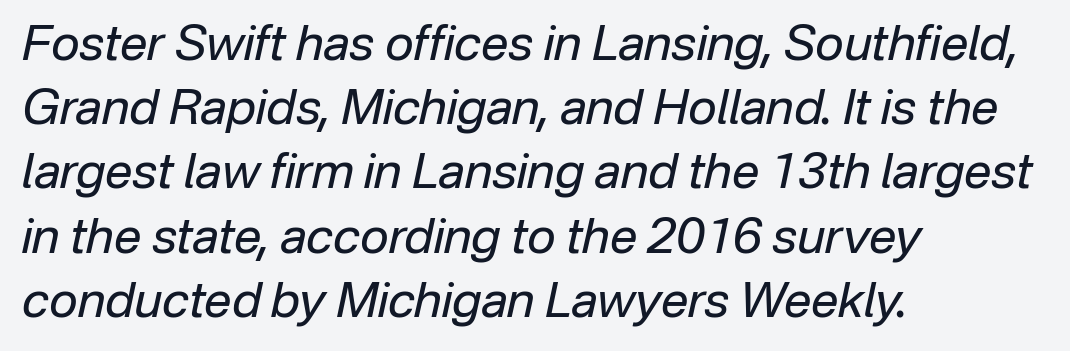
{"italic": "yes", "lean": "right", "slant_degrees": 12, "bold": "no", "weight": "regular", "width": "normal", "stroke_contrast": "low", "x_height": "medium", "monospaced": "no", "underline": "no", "align": "left", "line_spacing": "normal", "line_spacing_ratio": 1.31, "letter_spacing": "normal", "letter_spacing_em": 0.0, "glyph_px": 49}
